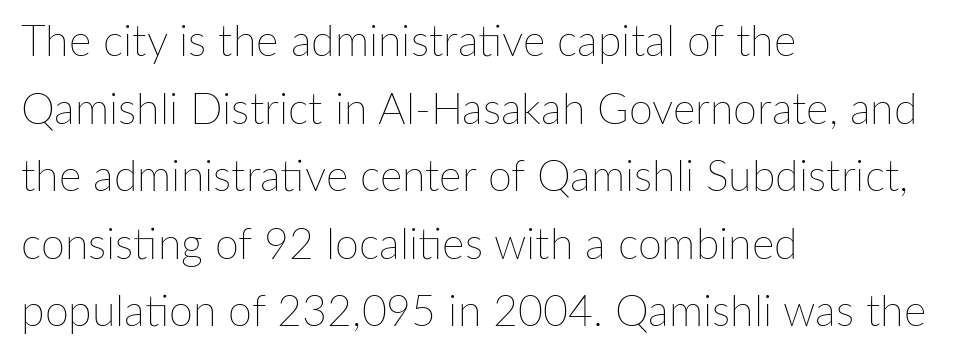
The zone under the glyphs is completely vacant. The strokes carry an ordinary text weight at most. Spacing verdict: proportional, widths tailored to each character. Honestly, the row spacing looks completely unremarkable. The horizontal fit of the characters is conventional and even.
